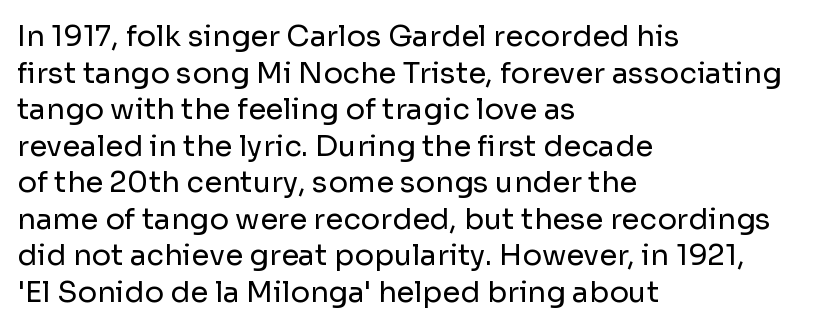
Q: Is the text bold? A: No.
Q: Is the text italic (slanted)? A: No, it is upright.
Q: Is the typeface a serif or a sans-serif typeface? A: Sans-serif.
Q: Is the text underlined? A: No.
Q: How is the paragraph aligned? A: Left-aligned.
Q: Is the spacing between letters normal or unusually wide? A: Normal.
Q: Is the spacing between lines tight, normal or loose? A: Normal.
Q: Width (condensed, normal, or wide)? A: Normal.
Q: Stroke contrast? A: Low.
Q: x-height? A: Medium.
Q: Monospaced? A: No.
